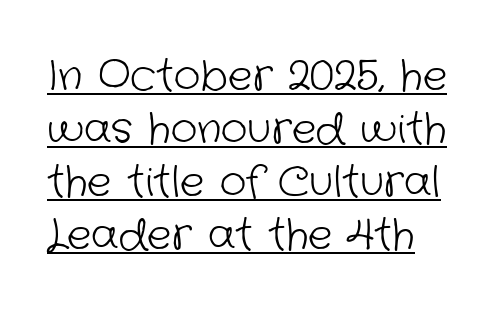
{"serif": "no", "bold": "no", "weight": "light", "width": "normal", "stroke_contrast": "low", "x_height": "medium", "monospaced": "no", "underline": "yes", "line_spacing": "normal", "line_spacing_ratio": 1.29, "letter_spacing": "normal", "letter_spacing_em": 0.0, "glyph_px": 41}
